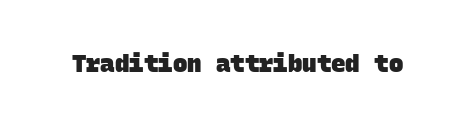
{"bold": "yes", "underline": "no", "letter_spacing": "normal", "letter_spacing_em": 0.0, "glyph_px": 24}
